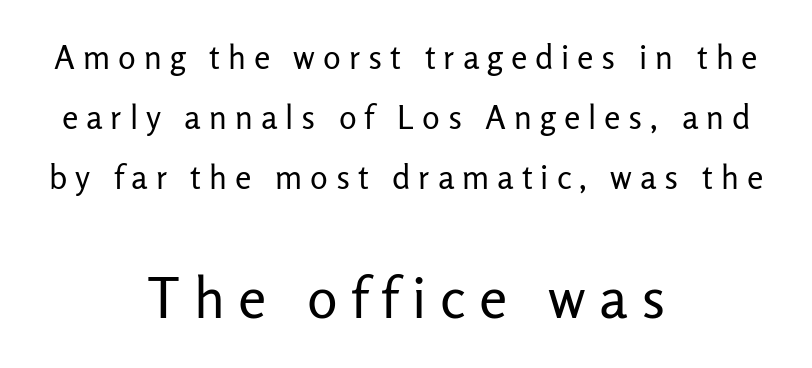
The image shows 57 px regular-weight sans-serif type, upright; set centered, line spacing 1.82x, unusually wide letter spacing (+0.24 em), not underlined; the second (bottom) block is 1.73x larger; low stroke contrast and a medium x-height.
